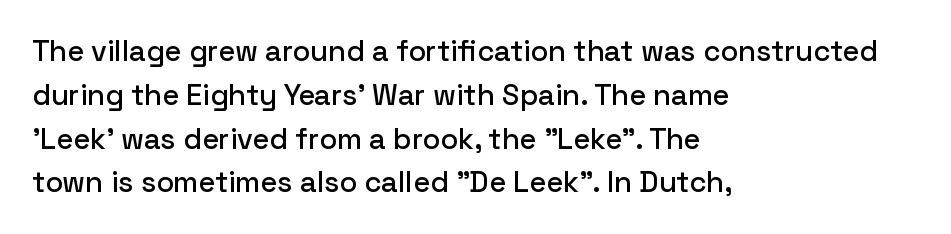
The rag falls on the right side of this text block. Is there any slant? The stems are plumb. These lines are rendered in a variable-pitch font. The block of text has a typical density, with ordinary space between rows.
